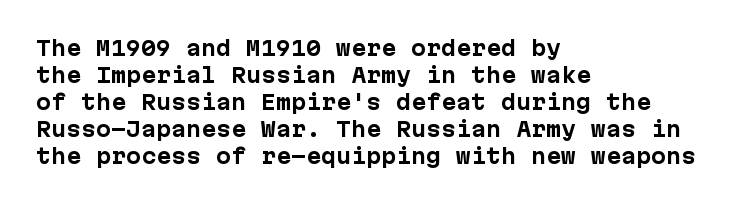
The font's upright variant was chosen for this text. Notice how the passage keeps a crisp vertical edge on the left only. Honestly, the row spacing looks completely unremarkable. Bare-footed words on every line.
